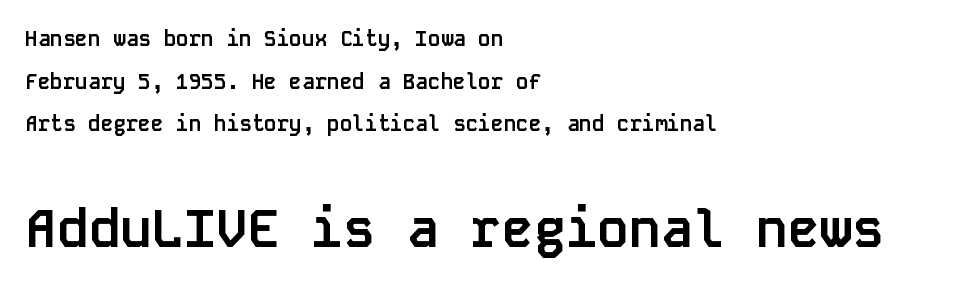
The image shows 53 px semibold sans-serif type, upright, monospaced; set left-aligned, loose line spacing (2.03x), normal letter spacing, not underlined; the second (bottom) block is 2.52x larger; low stroke contrast and a large x-height.
